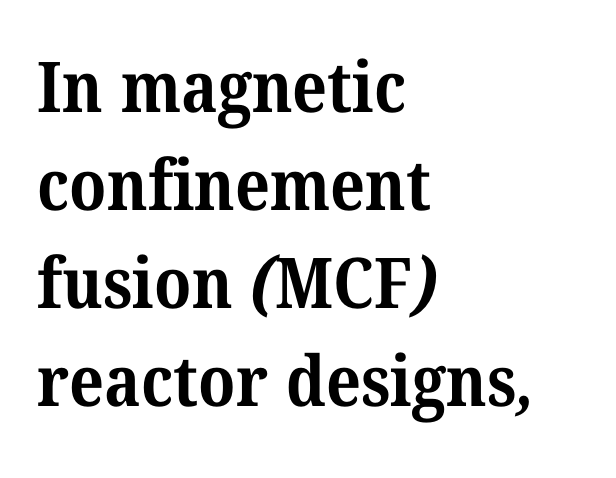
The image shows 70 px bold serif type; set left-aligned, normal line spacing (1.4x), normal letter spacing, not underlined; medium stroke contrast and a medium x-height.
